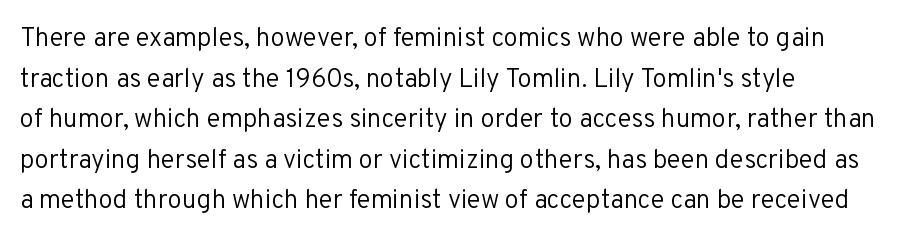
The image shows 26 px text type, upright; set left-aligned, normal line spacing (1.56x), normal letter spacing, not underlined.
